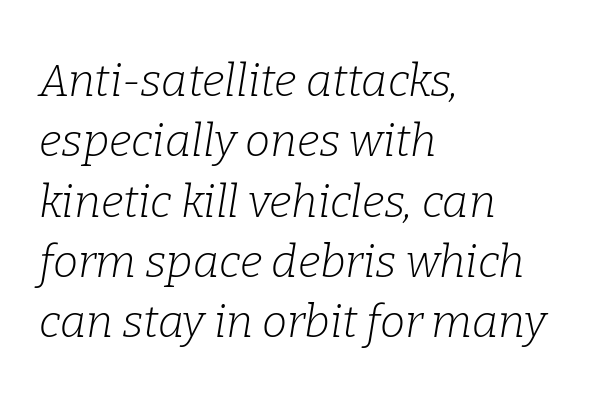
{"serif": "yes", "italic": "yes", "lean": "right", "slant_degrees": 9, "bold": "no", "weight": "light", "width": "normal", "stroke_contrast": "low", "x_height": "medium", "monospaced": "no", "underline": "no", "align": "left", "line_spacing": "normal", "line_spacing_ratio": 1.34, "letter_spacing": "normal", "letter_spacing_em": 0.0, "glyph_px": 45}
